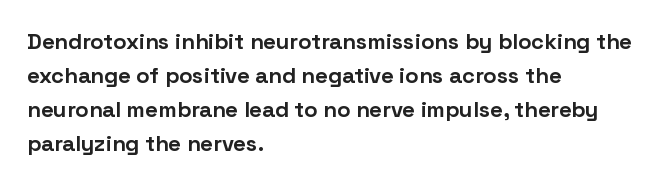
Underline: absent. Default kerning and tracking; the words read as compact shapes. Successive baselines arrive at the customary interval. You can tell it's not italic because the verticals are truly vertical. One-word summary of the alignment: left. These lines carry a lot of weight — the face is fully bold.
